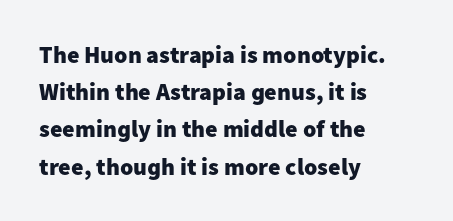
The passage shown has conventional tracking throughout. Underline: absent. The lines in this sample share a left origin and differ only in where they stop. These lines carry a lot of weight — the face is fully bold. Leading: standard. Characters remain perfectly vertical along every line.
